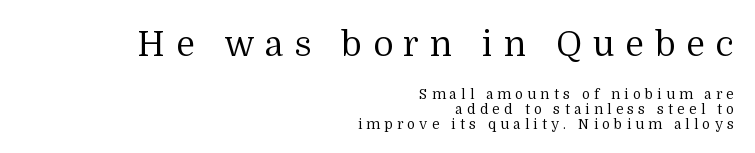
The image shows 35 px regular-weight serif type, upright; set right-aligned, tight line spacing (1.04x), unusually wide letter spacing (+0.3 em), not underlined; the first (top) block is 2.5x larger; medium stroke contrast and a medium x-height.
